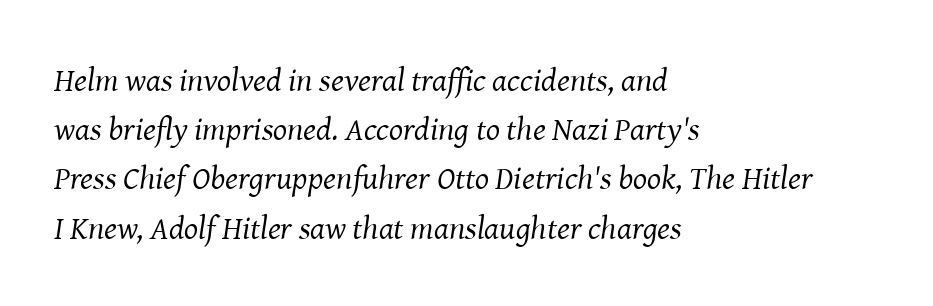
Q: Is the text bold? A: No.
Q: Is the text italic (slanted)? A: Yes, it leans right by about 8 degrees.
Q: Is the typeface a serif or a sans-serif typeface? A: Serif.
Q: Is the text underlined? A: No.
Q: How is the paragraph aligned? A: Left-aligned.
Q: Is the spacing between letters normal or unusually wide? A: Normal.
Q: Is the spacing between lines tight, normal or loose? A: Normal.
Q: Width (condensed, normal, or wide)? A: Normal.
Q: Stroke contrast? A: Medium.
Q: x-height? A: Medium.
Q: Monospaced? A: No.
